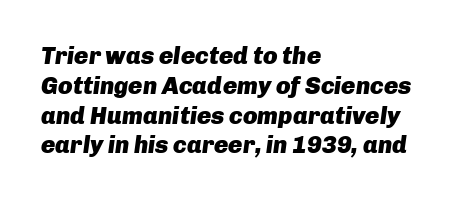
{"italic": "yes", "lean": "right", "slant_degrees": 8, "bold": "yes", "underline": "no", "align": "left", "line_spacing_ratio": 1.24, "letter_spacing": "normal", "letter_spacing_em": 0.0, "glyph_px": 24}
